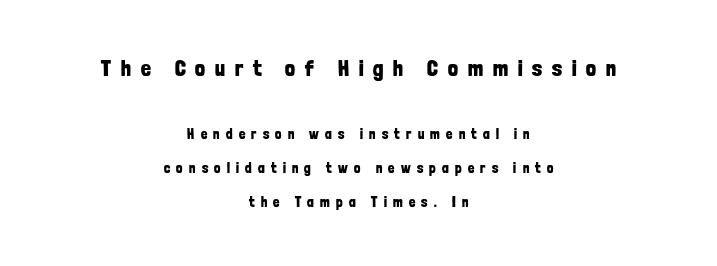
{"italic": "no", "bold": "yes", "underline": "no", "align": "center", "line_spacing": "loose", "line_spacing_ratio": 2.4, "letter_spacing": "wide", "letter_spacing_em": 0.45, "larger_block": "first", "size_ratio": 1.57, "glyph_px": 22}
